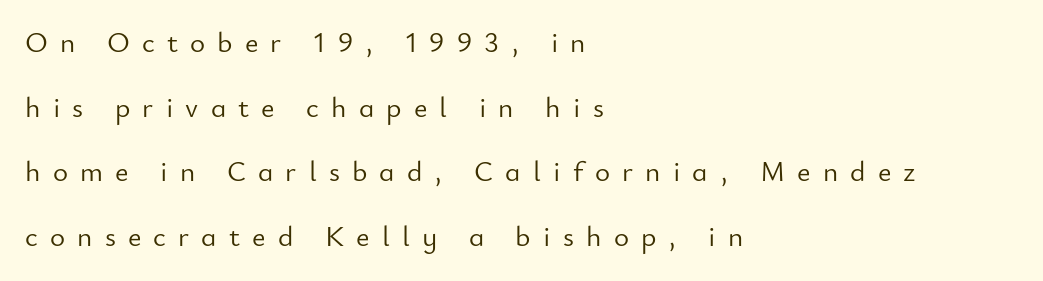
{"serif": "no", "italic": "no", "bold": "no", "weight": "light", "width": "normal", "stroke_contrast": "low", "x_height": "small", "monospaced": "no", "underline": "no", "align": "left", "line_spacing": "loose", "line_spacing_ratio": 2.23, "letter_spacing": "wide", "letter_spacing_em": 0.42, "glyph_px": 29}
